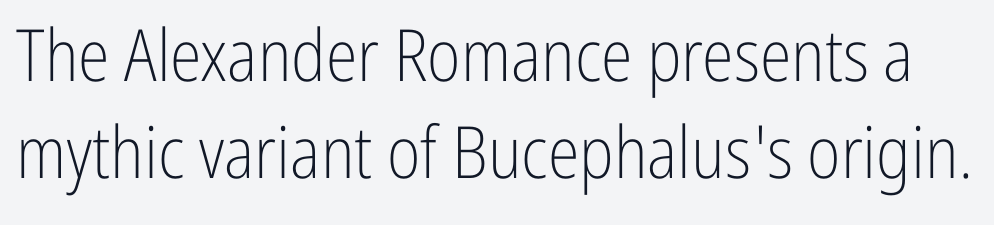
{"serif": "no", "italic": "no", "bold": "no", "weight": "light", "width": "condensed", "stroke_contrast": "low", "x_height": "medium", "monospaced": "no", "underline": "no", "line_spacing": "normal", "line_spacing_ratio": 1.35, "letter_spacing": "normal", "letter_spacing_em": 0.0, "glyph_px": 72}
